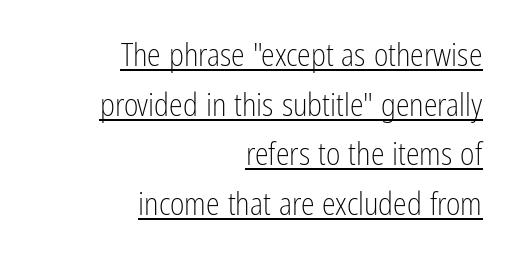
{"serif": "no", "italic": "no", "bold": "no", "weight": "light", "width": "condensed", "stroke_contrast": "low", "x_height": "medium", "monospaced": "no", "underline": "yes", "align": "right", "line_spacing": "normal", "line_spacing_ratio": 1.6, "letter_spacing": "normal", "letter_spacing_em": 0.0, "glyph_px": 31}
